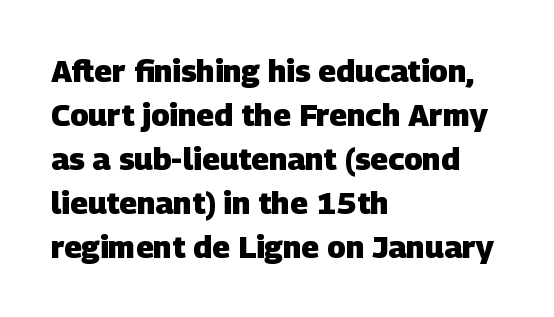
The rendering uses a bold face; every stroke is thick and dark. Proportional: the letters do not fall into vertical columns. Alignment: flush left. Characters follow at the spacing the type designer built in. In terms of letterform style, serifs are entirely absent. The space directly below the letters is spotless.
